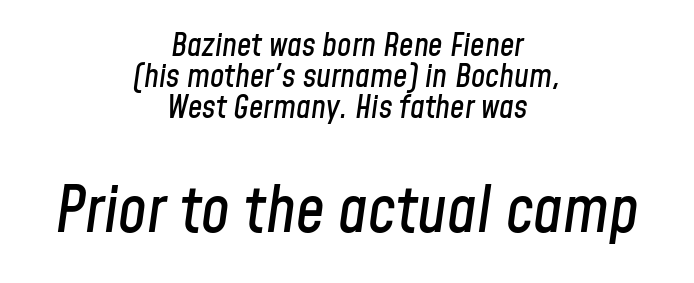
The more generous point size was reserved for the lower chunk. Is the block centered? Yes — each line is placed symmetrically about the middle. Descenders hang freely into open space. The space between consecutive lines is stingy. These lines are rendered in a variable-pitch font. Students, note that the glyphs here touch the page at normal intervals.
